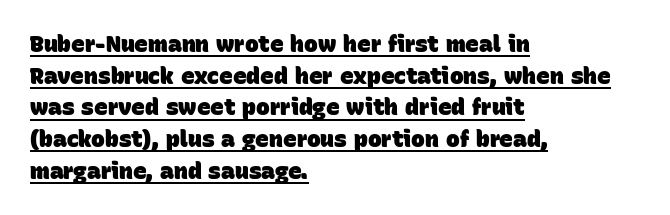
The compositor pushed each line to the left boundary. Students, observe the line beneath the letters — that is underlining. Set as a true bold cut, around the 700 mark. Characters follow at the spacing the type designer built in.
